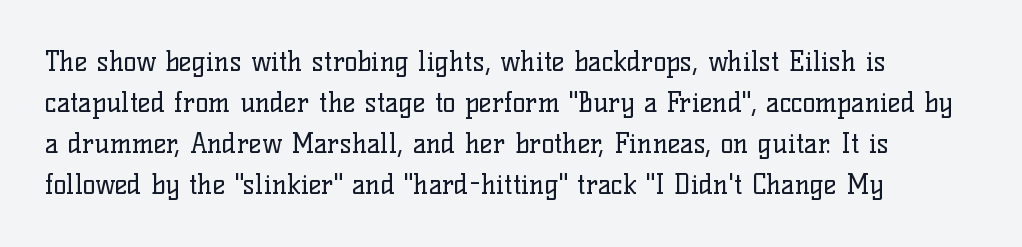
The image shows 27 px text type, upright; set left-aligned, normal line spacing (1.52x), normal letter spacing, not underlined.
